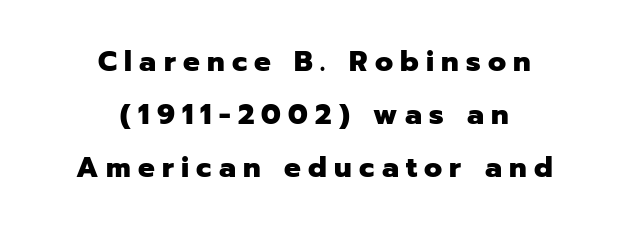
The image shows 28 px heavy sans-serif type, upright; set centered, loose line spacing (1.9x), unusually wide letter spacing (+0.26 em), not underlined; low stroke contrast and a medium x-height.
